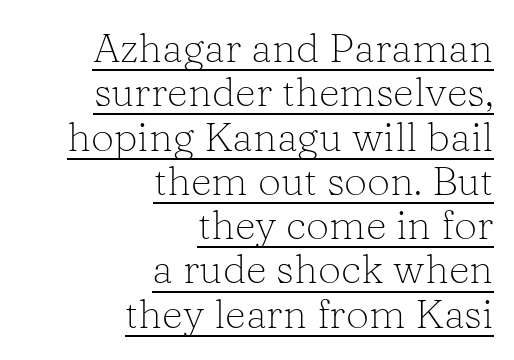
{"serif": "yes", "italic": "no", "bold": "no", "weight": "light", "width": "normal", "stroke_contrast": "low", "x_height": "medium", "monospaced": "no", "underline": "yes", "align": "right", "line_spacing": "tight", "line_spacing_ratio": 1.08, "letter_spacing": "normal", "letter_spacing_em": 0.0, "glyph_px": 41}
